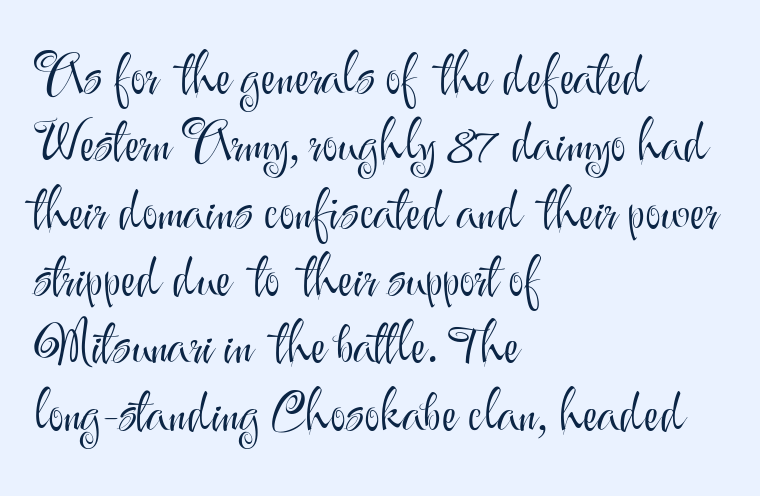
The image shows 53 px light sans-serif type; set left-aligned, normal line spacing (1.27x), normal letter spacing, not underlined; medium stroke contrast and a small x-height.
